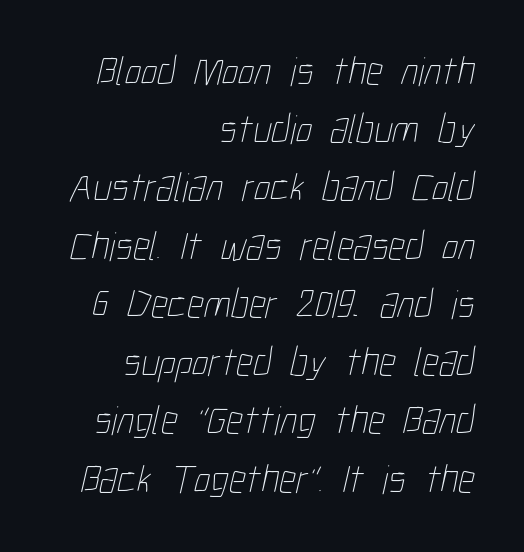
Short and long lines alike share a common ending point at right. The strokes are not fattened; the text isn't bold. The letters advance in unequal steps, a hallmark of proportional type. Standard letterfit; no display-style spreading of the glyphs. Regarding leading, the lines here are spaced in the standard way. Check the space under the baseline: it is left empty.
